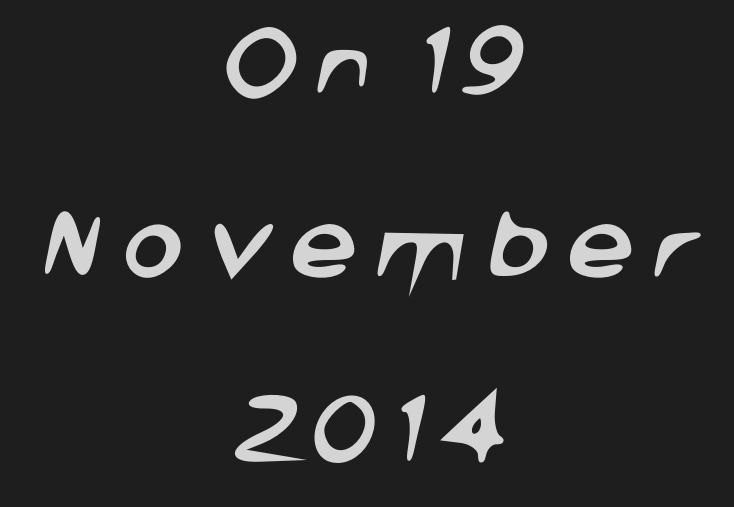
The image shows 77 px sans-serif type; set centered, loose line spacing (2.39x), unusually wide letter spacing (+0.2 em), not underlined; low stroke contrast and a large x-height.
